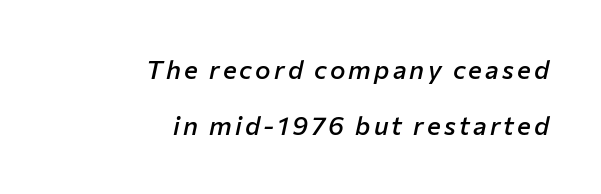
Q: Is the text bold? A: Semi-bold.
Q: Is the text italic (slanted)? A: Yes, it leans right by about 12 degrees.
Q: Is the text underlined? A: No.
Q: How is the paragraph aligned? A: Right-aligned.
Q: Is the spacing between lines tight, normal or loose? A: Loose.
